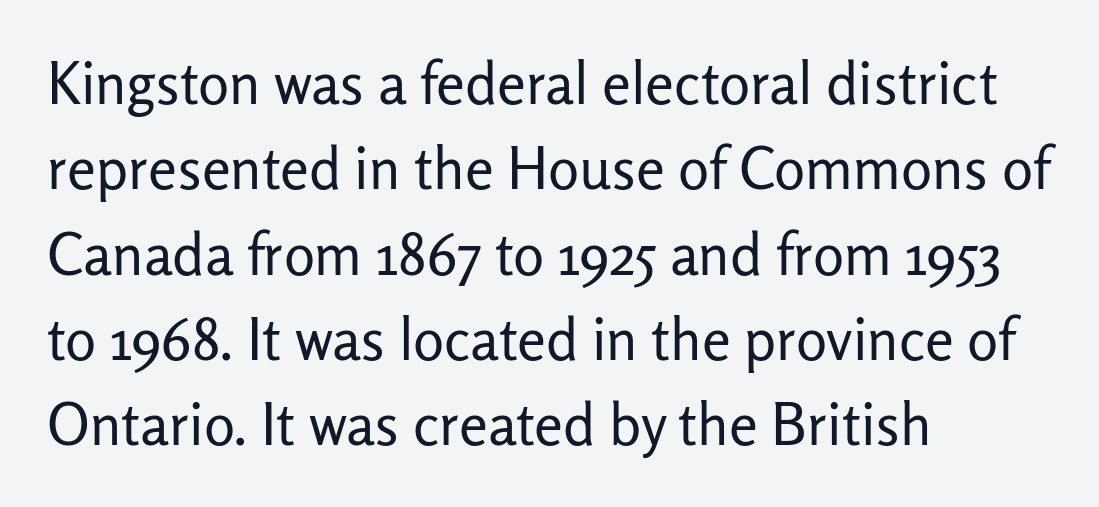
In terms of letterspacing, this is plain default setting. These lines are rendered in a variable-pitch font. The line-height multiplier appears to be the usual default. A sans-serif font was chosen for this passage.
